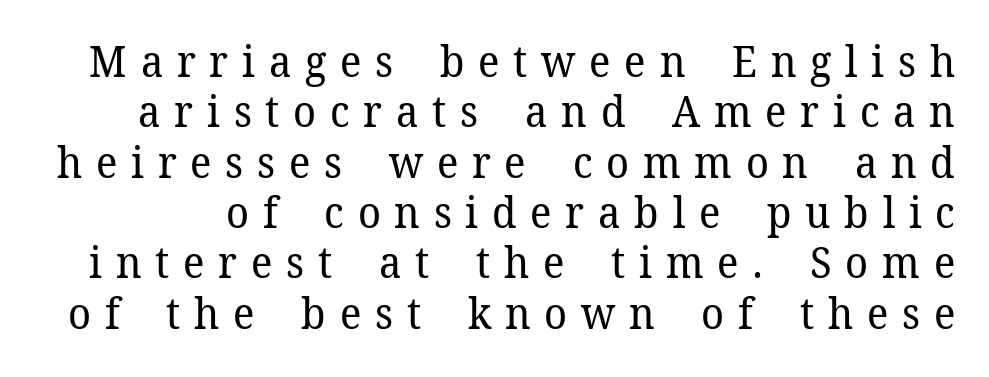
{"serif": "yes", "italic": "no", "bold": "no", "weight": "regular", "width": "normal", "stroke_contrast": "low", "x_height": "medium", "monospaced": "no", "underline": "no", "line_spacing_ratio": 1.17, "letter_spacing": "wide", "letter_spacing_em": 0.32, "glyph_px": 43}
